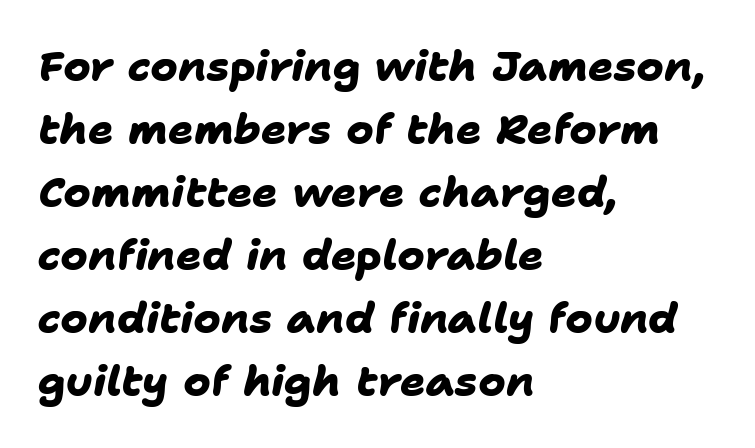
The image shows 42 px heavy sans-serif type; set left-aligned, normal line spacing (1.5x), normal letter spacing, not underlined; low stroke contrast and a medium x-height.
